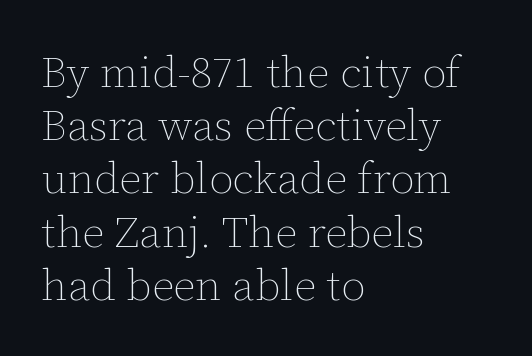
The letters look calm and open, with moderate or lighter stems. Leftover space on each line is placed entirely after the last word. Type without underlining. Inter-character spacing is left at the font's built-in metrics. The type sits square on the baseline with zero lean. The letters advance in unequal steps, a hallmark of proportional type.
